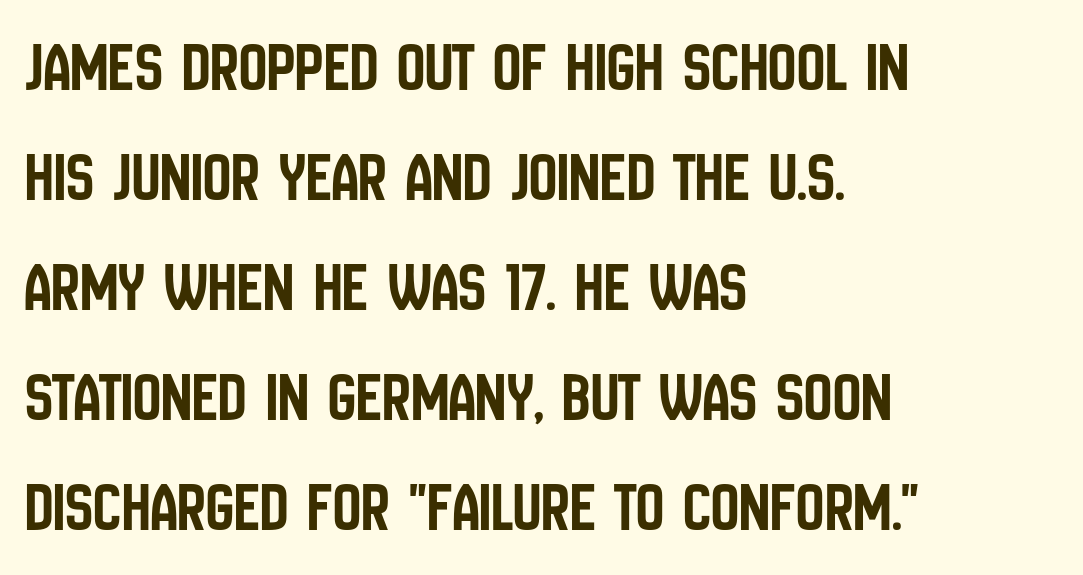
{"serif": "no", "italic": "no", "width": "condensed", "stroke_contrast": "low", "x_height": "large", "monospaced": "no", "underline": "no", "align": "left", "line_spacing": "normal", "line_spacing_ratio": 1.57, "letter_spacing": "normal", "letter_spacing_em": 0.0, "glyph_px": 70}
